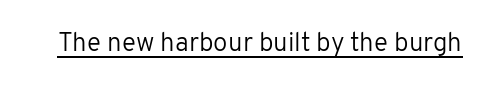
Q: Is the text bold? A: No.
Q: Is the text italic (slanted)? A: No, it is upright.
Q: Is the text underlined? A: Yes.
Q: Is the spacing between letters normal or unusually wide? A: Normal.
